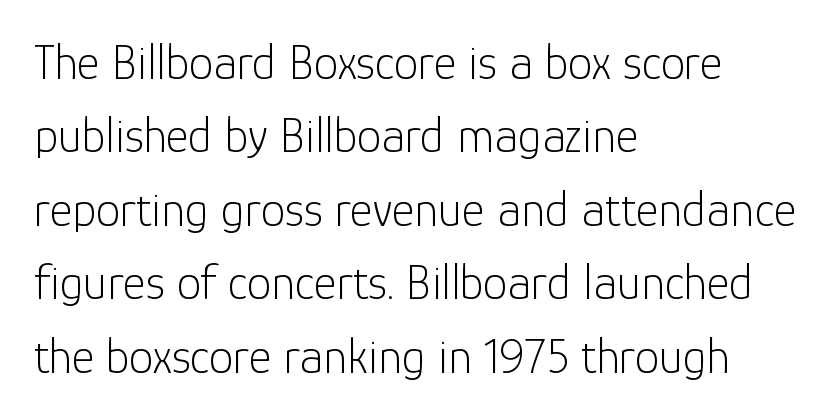
{"serif": "no", "italic": "no", "bold": "no", "weight": "light", "width": "normal", "stroke_contrast": "low", "x_height": "medium", "monospaced": "no", "underline": "no", "align": "left", "line_spacing": "normal", "line_spacing_ratio": 1.5, "letter_spacing": "normal", "letter_spacing_em": 0.0, "glyph_px": 49}
